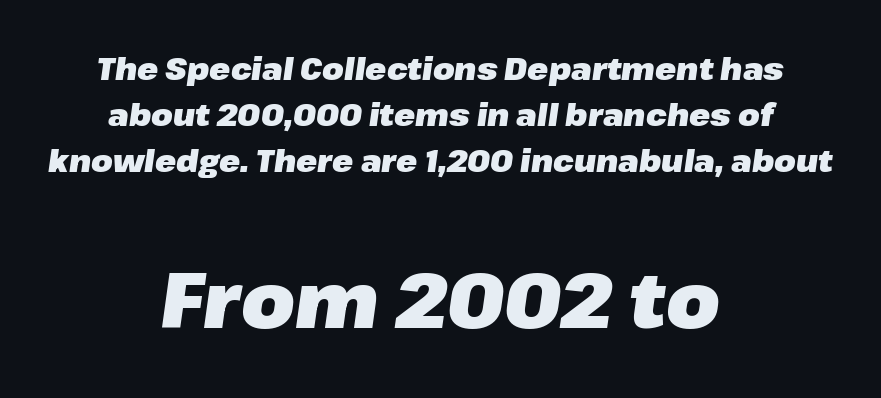
{"italic": "yes", "lean": "right", "slant_degrees": 8, "bold": "yes", "weight": "heavy", "width": "normal", "stroke_contrast": "low", "x_height": "medium", "monospaced": "no", "underline": "no", "align": "center", "line_spacing": "normal", "line_spacing_ratio": 1.48, "letter_spacing": "normal", "letter_spacing_em": 0.0, "larger_block": "second", "size_ratio": 2.48, "glyph_px": 77}
